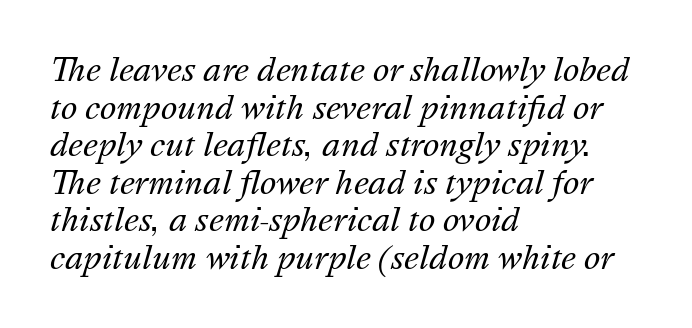
{"italic": "yes", "lean": "right", "slant_degrees": 16, "bold": "no", "weight": "regular", "width": "normal", "stroke_contrast": "medium", "x_height": "medium", "monospaced": "no", "underline": "no", "align": "left", "line_spacing_ratio": 1.21, "letter_spacing": "normal", "letter_spacing_em": 0.0, "glyph_px": 31}
